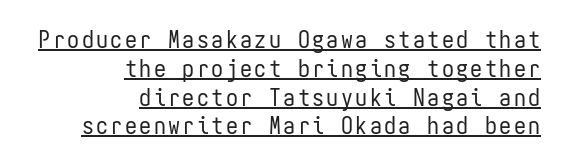
The image shows 24 px text type, upright; set right-aligned, line spacing 1.2x, underlined.
